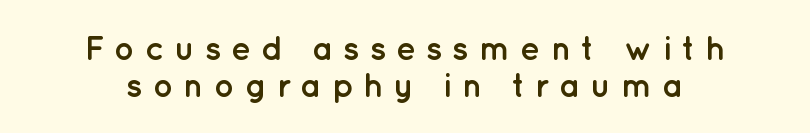
{"serif": "no", "italic": "no", "bold": "yes", "weight": "semibold", "width": "normal", "stroke_contrast": "low", "x_height": "medium", "monospaced": "no", "underline": "no", "align": "center", "line_spacing": "tight", "line_spacing_ratio": 1.09, "letter_spacing": "wide", "letter_spacing_em": 0.28, "glyph_px": 34}
